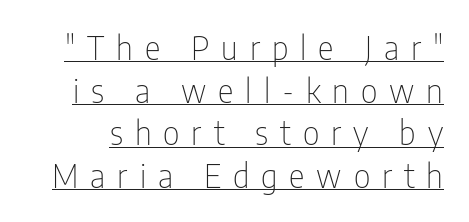
Q: Is the text bold? A: No.
Q: Is the text italic (slanted)? A: No, it is upright.
Q: Is the typeface a serif or a sans-serif typeface? A: Sans-serif.
Q: Is the text underlined? A: Yes.
Q: Is the spacing between letters normal or unusually wide? A: Unusually wide.
Q: Is the spacing between lines tight, normal or loose? A: Normal.
Q: Width (condensed, normal, or wide)? A: Condensed.
Q: Stroke contrast? A: Low.
Q: x-height? A: Medium.
Q: Monospaced? A: No.
